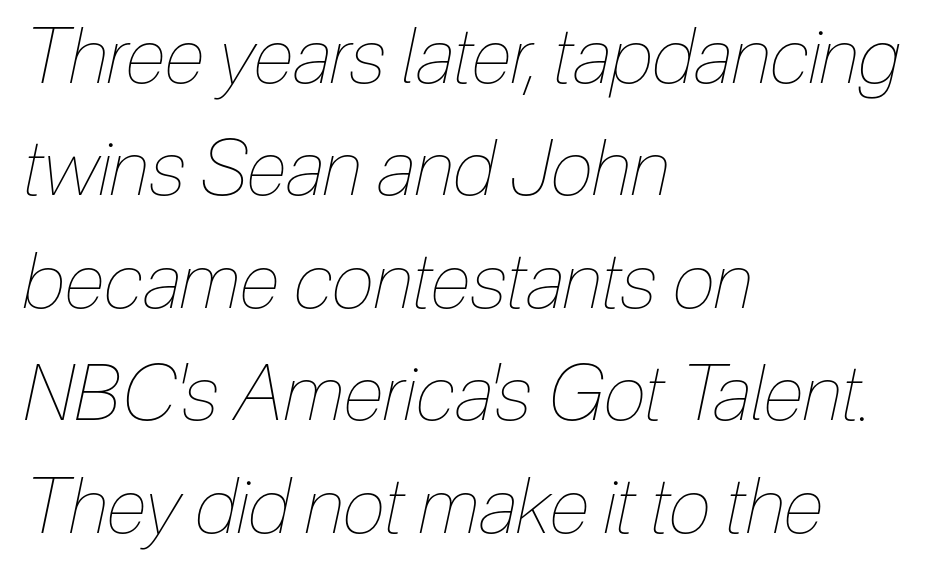
{"italic": "yes", "lean": "right", "slant_degrees": 12, "bold": "no", "weight": "thin", "width": "condensed", "stroke_contrast": "low", "x_height": "medium", "monospaced": "no", "underline": "no", "align": "left", "line_spacing": "normal", "line_spacing_ratio": 1.46, "letter_spacing": "normal", "letter_spacing_em": 0.0, "glyph_px": 77}
